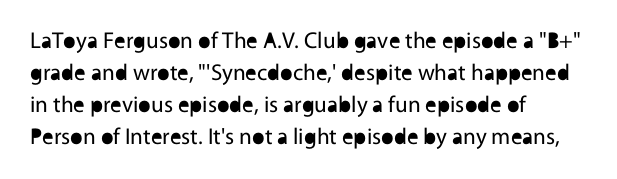
The image shows 23 px text type, upright; set left-aligned, normal line spacing (1.39x), normal letter spacing, not underlined.
